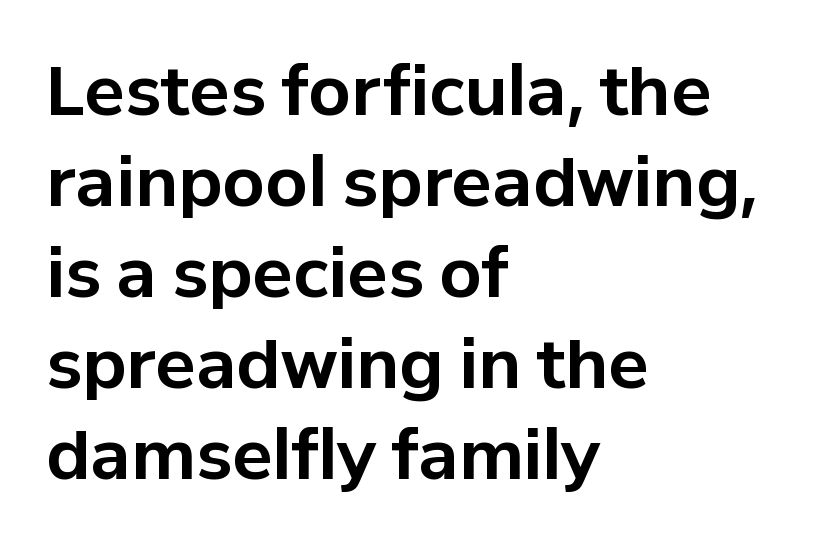
The image shows 67 px bold sans-serif type, upright; set left-aligned, normal line spacing (1.36x), normal letter spacing, not underlined; low stroke contrast and a medium x-height.
